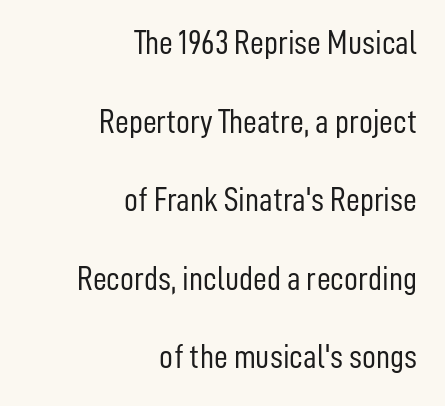
Q: Is the text bold? A: No.
Q: Is the text italic (slanted)? A: No, it is upright.
Q: Is the typeface a serif or a sans-serif typeface? A: Sans-serif.
Q: Is the text underlined? A: No.
Q: How is the paragraph aligned? A: Right-aligned.
Q: Is the spacing between letters normal or unusually wide? A: Normal.
Q: Is the spacing between lines tight, normal or loose? A: Loose.
Q: Width (condensed, normal, or wide)? A: Condensed.
Q: Stroke contrast? A: Low.
Q: x-height? A: Medium.
Q: Monospaced? A: No.
